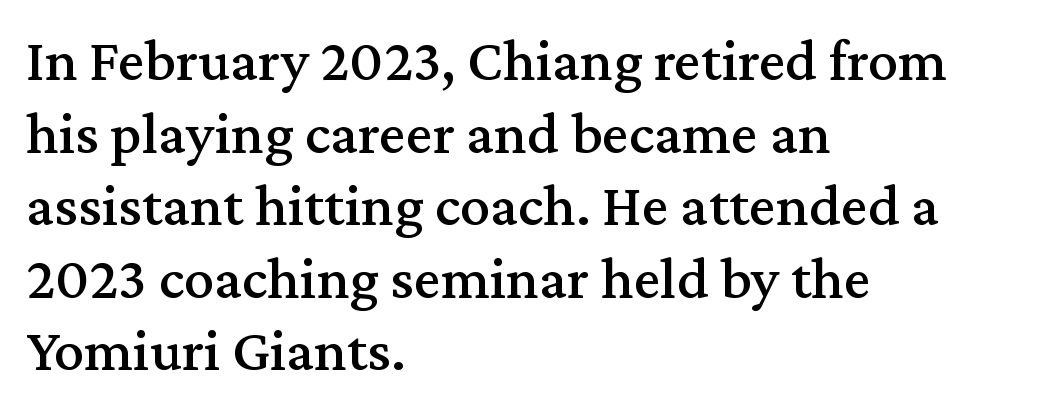
Q: Is the text italic (slanted)? A: No, it is upright.
Q: Is the typeface a serif or a sans-serif typeface? A: Serif.
Q: Is the text underlined? A: No.
Q: How is the paragraph aligned? A: Left-aligned.
Q: Is the spacing between letters normal or unusually wide? A: Normal.
Q: Width (condensed, normal, or wide)? A: Normal.
Q: Stroke contrast? A: Medium.
Q: x-height? A: Medium.
Q: Monospaced? A: No.
